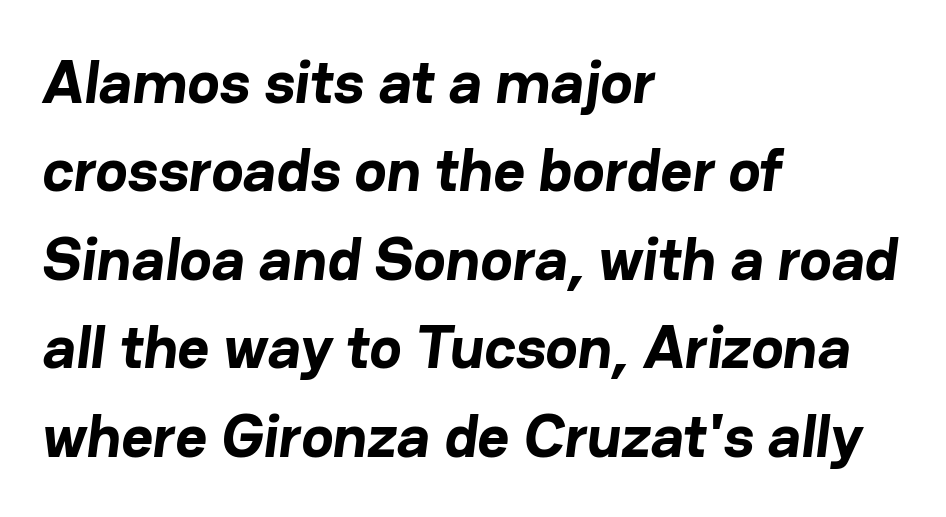
The image shows 61 px bold sans-serif type; set left-aligned, normal line spacing (1.45x), normal letter spacing, not underlined; low stroke contrast and a medium x-height.
